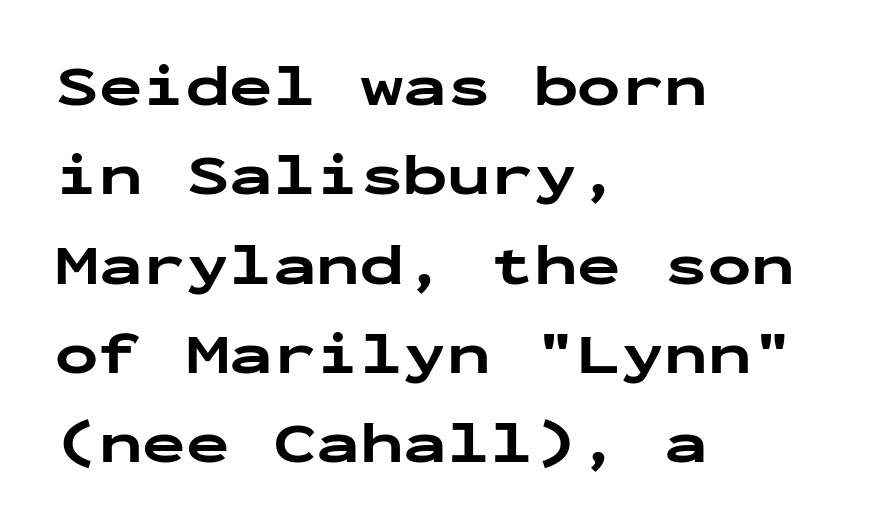
{"serif": "no", "italic": "no", "bold": "yes", "weight": "bold", "width": "wide", "stroke_contrast": "low", "x_height": "medium", "monospaced": "yes", "underline": "no", "align": "left", "line_spacing": "normal", "line_spacing_ratio": 1.54, "letter_spacing": "normal", "letter_spacing_em": 0.0, "glyph_px": 58}
